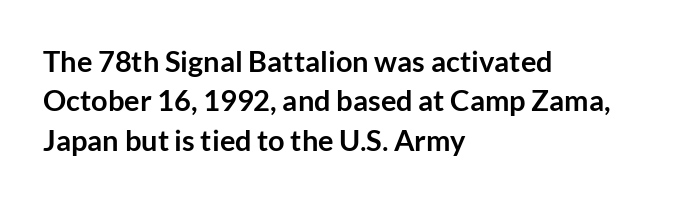
{"serif": "no", "italic": "no", "bold": "yes", "weight": "semibold", "width": "normal", "stroke_contrast": "low", "x_height": "medium", "monospaced": "no", "underline": "no", "align": "left", "line_spacing": "normal", "line_spacing_ratio": 1.36, "letter_spacing": "normal", "letter_spacing_em": 0.0, "glyph_px": 29}
